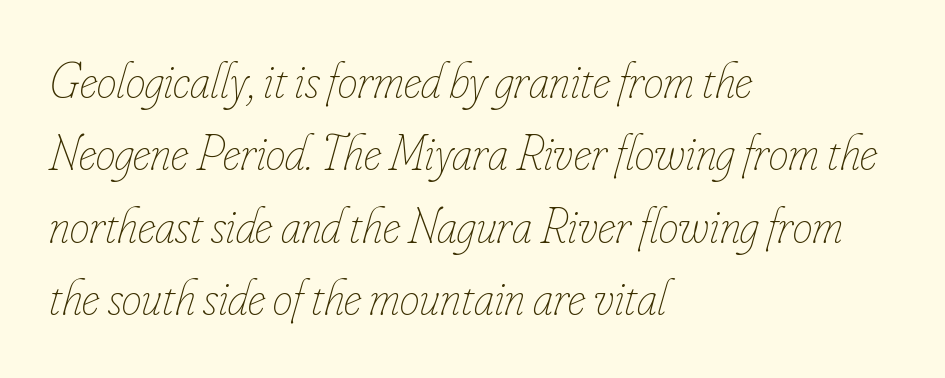
{"italic": "yes", "lean": "right", "slant_degrees": 16, "bold": "no", "weight": "thin", "width": "condensed", "stroke_contrast": "low", "x_height": "small", "monospaced": "no", "underline": "no", "align": "left", "line_spacing": "normal", "line_spacing_ratio": 1.45, "letter_spacing": "normal", "letter_spacing_em": 0.0, "glyph_px": 50}
